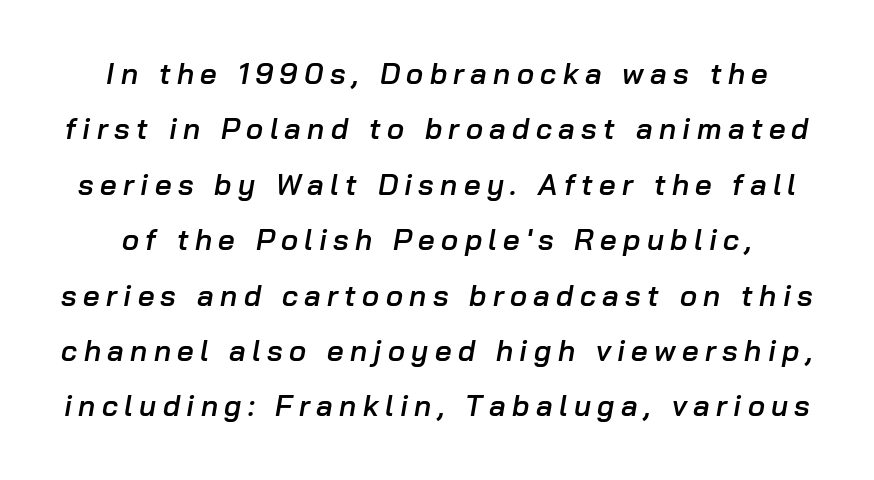
{"italic": "yes", "lean": "right", "slant_degrees": 10, "bold": "semi", "weight": "semibold", "width": "normal", "stroke_contrast": "low", "x_height": "medium", "monospaced": "no", "underline": "no", "line_spacing": "loose", "line_spacing_ratio": 1.91, "letter_spacing": "wide", "letter_spacing_em": 0.22, "glyph_px": 29}
